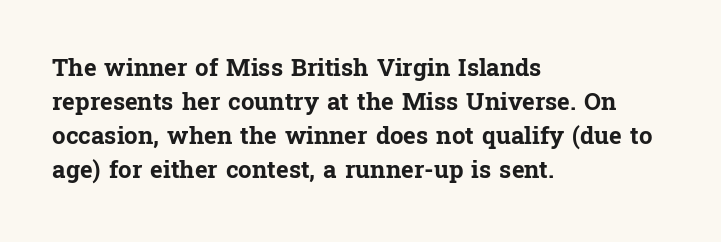
Check under the words: just untouched page. The lettering stays uniformly vertical, giving the passage a roman look. Does the weight exceed regular? Yes, all the way to bold. Leading: standard.
